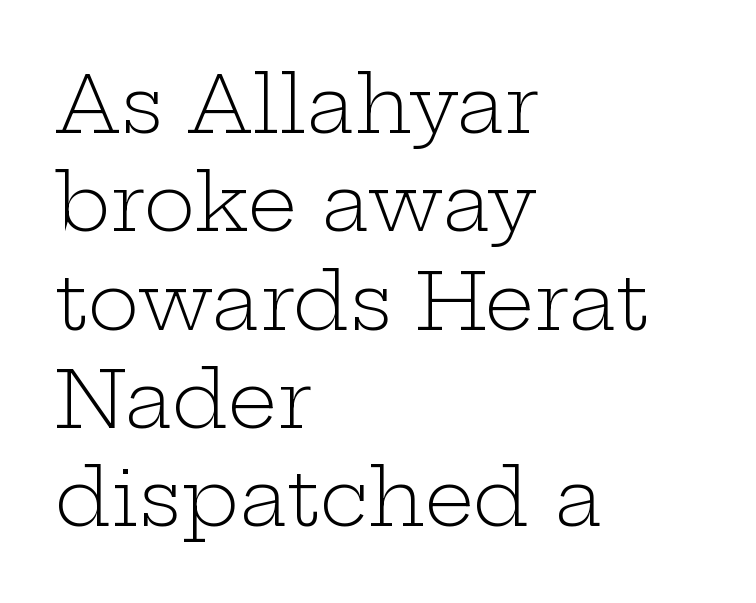
Q: Is the text bold? A: No.
Q: Is the text italic (slanted)? A: No, it is upright.
Q: Is the typeface a serif or a sans-serif typeface? A: Serif.
Q: Is the text underlined? A: No.
Q: How is the paragraph aligned? A: Left-aligned.
Q: Is the spacing between letters normal or unusually wide? A: Normal.
Q: Is the spacing between lines tight, normal or loose? A: Normal.
Q: Width (condensed, normal, or wide)? A: Wide.
Q: Stroke contrast? A: Low.
Q: x-height? A: Medium.
Q: Monospaced? A: No.
